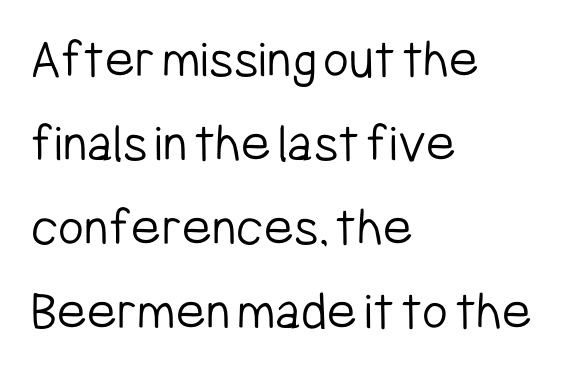
The image shows 56 px light, condensed sans-serif type, upright; set left-aligned, normal line spacing (1.5x), normal letter spacing, not underlined; low stroke contrast and a medium x-height.
